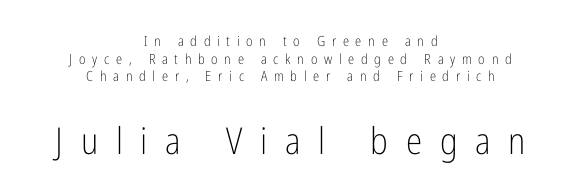
Does the bottom block carry the larger type? Yes, it does. When letters stand straight like this, we call the style roman or upright. Note the varied advance widths — an 'i' is clearly narrower than an 'm'. Teacher's note: observe the equal gaps on both sides — that is centered alignment.
